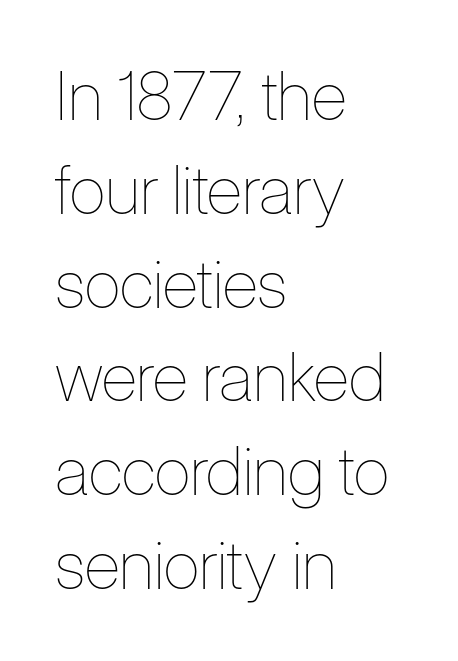
Look at the tracking — it's just the regular setting, nothing added. In CSS terms this would be text-align: left. Vertical strokes here are truly vertical. Underlining? Definitely not there. Proportional: the letters do not fall into vertical columns. Interline gaps are of average width in this sample.
